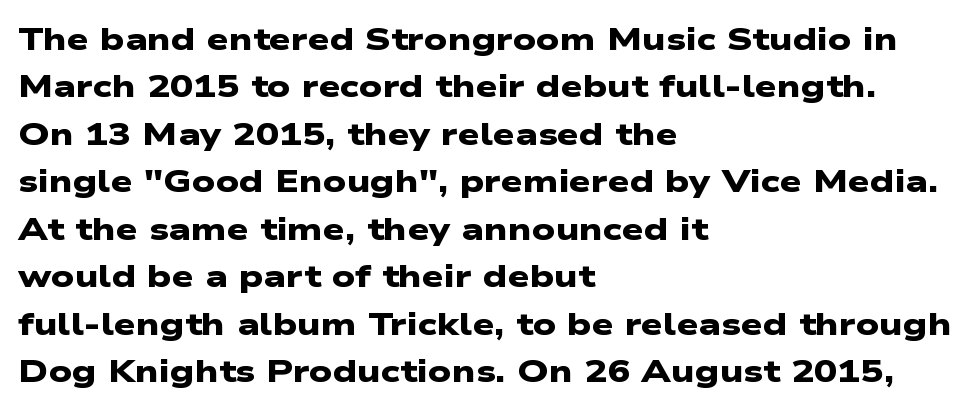
Tracking here is standard; glyphs follow each other at the usual distance. Underlining? Definitely not there. This sample keeps an unexceptional amount of space between lines. The passage shown is typeset with a sans-serif family. Which margin do the lines hug? The left one — the right edge is uneven. This sample has the flowing, uneven cadence of proportional lettering.
